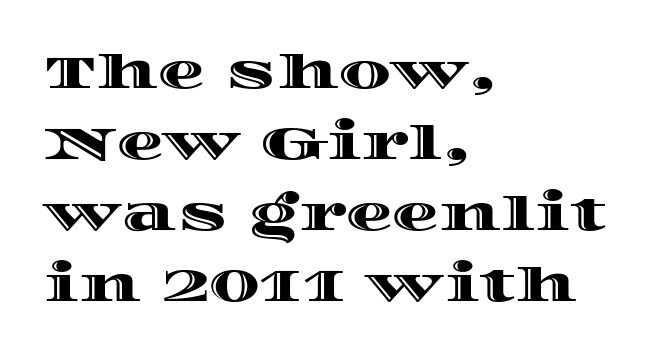
Q: Is the text italic (slanted)? A: No, it is upright.
Q: Is the text underlined? A: No.
Q: How is the paragraph aligned? A: Left-aligned.
Q: Is the spacing between letters normal or unusually wide? A: Normal.
Q: Is the spacing between lines tight, normal or loose? A: Normal.
Q: Width (condensed, normal, or wide)? A: Wide.
Q: x-height? A: Large.
Q: Monospaced? A: No.
